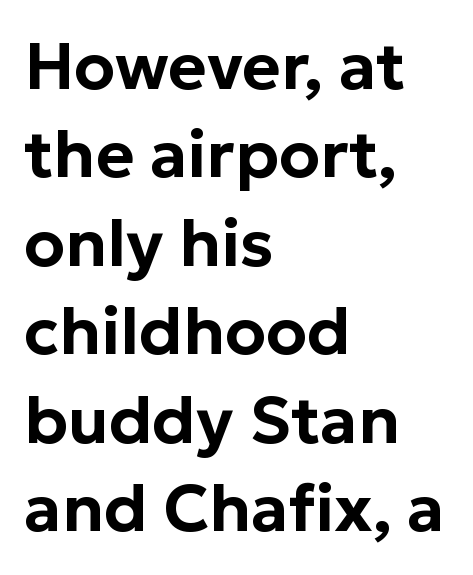
The image shows 66 px sans-serif type, upright; set left-aligned, normal line spacing (1.34x), normal letter spacing, not underlined; low stroke contrast and a medium x-height.
